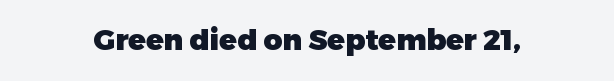
The typesetter chose a symmetrical, centered arrangement here. Spacing verdict: proportional, widths tailored to each character. How heavy is the stroke? Heavy — this is a bold. The glyphs are unaccompanied by any horizontal stroke below them. These lines were composed using upright roman letters.
